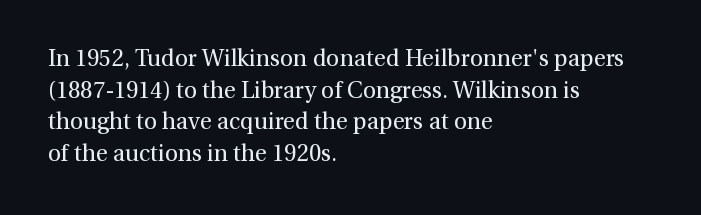
The image shows 23 px text type, upright; set left-aligned, normal line spacing (1.37x), normal letter spacing, not underlined.
